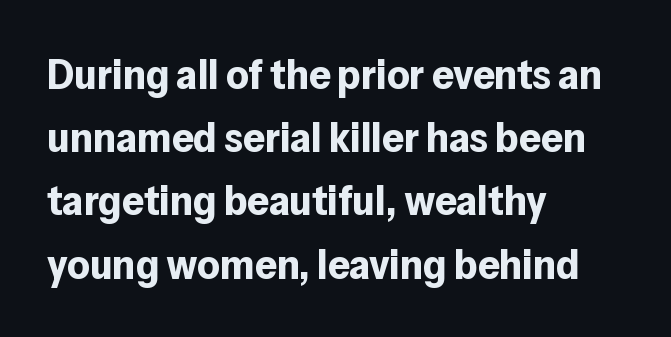
A dark, heavy texture on the line: the type is bold. Style check: upright. Each line starts at the same left margin while the right side varies. Horizontal bands of white between lines are of average thickness.
